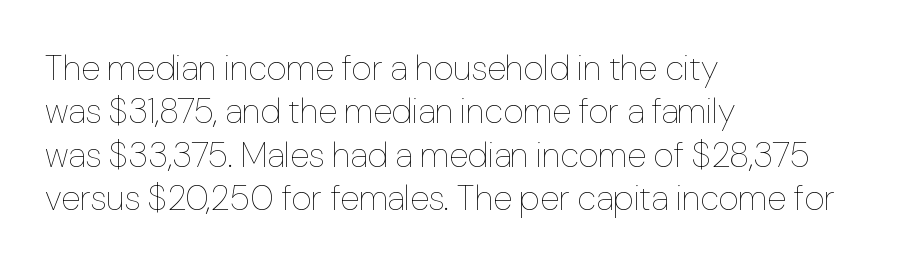
Q: Is the text bold? A: No.
Q: Is the text italic (slanted)? A: No, it is upright.
Q: Is the text underlined? A: No.
Q: How is the paragraph aligned? A: Left-aligned.
Q: Is the spacing between letters normal or unusually wide? A: Normal.
Q: Width (condensed, normal, or wide)? A: Normal.
Q: Stroke contrast? A: Low.
Q: x-height? A: Medium.
Q: Monospaced? A: No.
